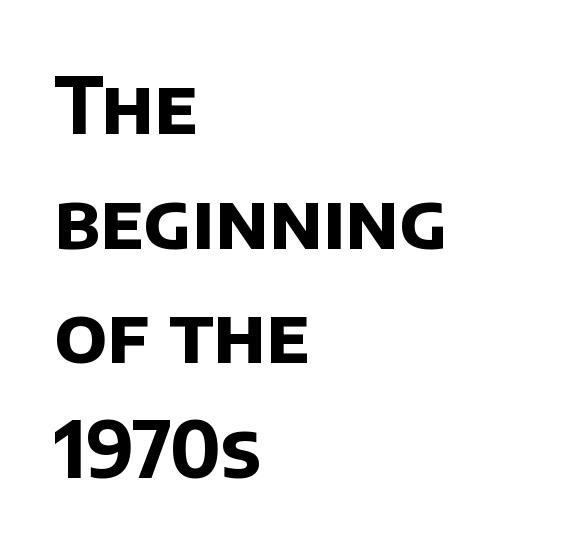
{"serif": "no", "bold": "yes", "weight": "bold", "width": "normal", "stroke_contrast": "low", "x_height": "large", "monospaced": "no", "underline": "no", "align": "left", "line_spacing": "normal", "line_spacing_ratio": 1.49, "letter_spacing": "normal", "letter_spacing_em": 0.0, "glyph_px": 77}
